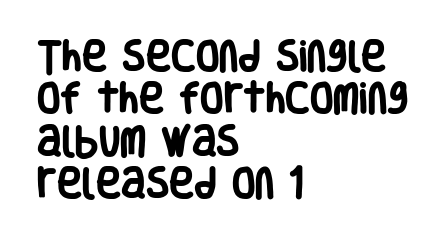
{"serif": "no", "italic": "no", "bold": "yes", "weight": "heavy", "width": "condensed", "stroke_contrast": "low", "x_height": "large", "monospaced": "no", "underline": "no", "align": "left", "line_spacing": "normal", "line_spacing_ratio": 1.25, "letter_spacing": "normal", "letter_spacing_em": 0.0, "glyph_px": 34}
